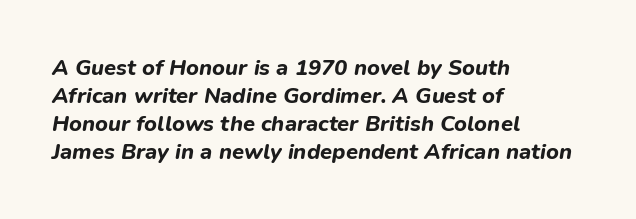
Normally led — the rows are evenly, conventionally spaced. Has an underline been added? It has not. The compositor pushed each line to the left boundary. The horizontal fit of the characters is conventional and even.
